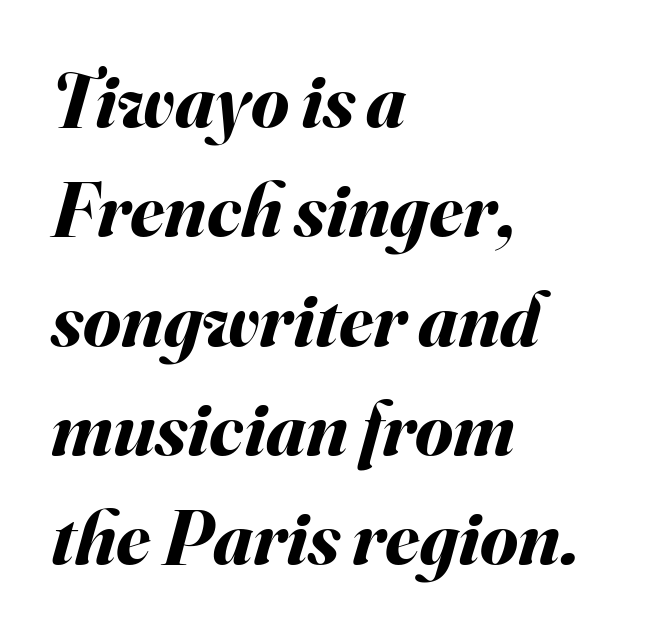
Q: Is the text bold? A: Yes.
Q: Is the text italic (slanted)? A: Yes, it leans right by about 16 degrees.
Q: Is the text underlined? A: No.
Q: How is the paragraph aligned? A: Left-aligned.
Q: Is the spacing between letters normal or unusually wide? A: Normal.
Q: Is the spacing between lines tight, normal or loose? A: Normal.
Q: Width (condensed, normal, or wide)? A: Normal.
Q: Stroke contrast? A: Medium.
Q: x-height? A: Small.
Q: Monospaced? A: No.
